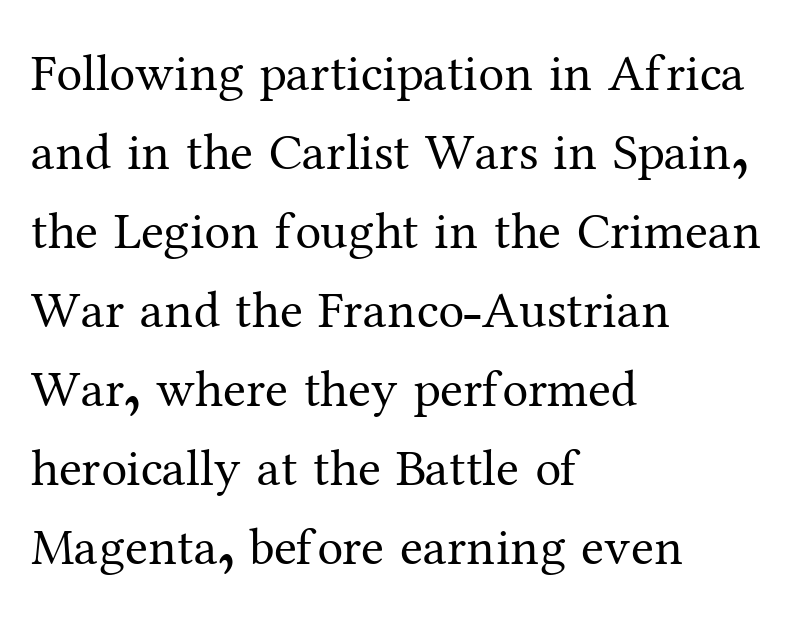
Note the varied advance widths — an 'i' is clearly narrower than an 'm'. In terms of letterspacing, this is plain default setting. The space beneath each line is pristine and unruled. The designer left line spacing at the default.
